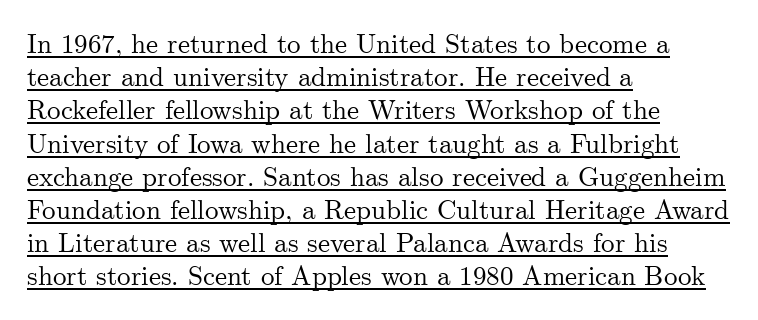
Q: Is the text italic (slanted)? A: No, it is upright.
Q: Is the text underlined? A: Yes.
Q: How is the paragraph aligned? A: Left-aligned.
Q: Is the spacing between letters normal or unusually wide? A: Normal.
